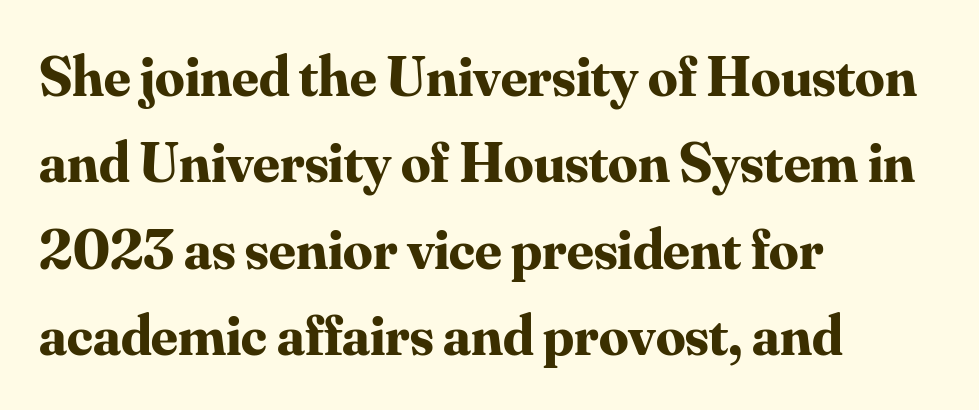
Q: Is the text bold? A: Yes.
Q: Is the text italic (slanted)? A: No, it is upright.
Q: Is the typeface a serif or a sans-serif typeface? A: Serif.
Q: Is the text underlined? A: No.
Q: How is the paragraph aligned? A: Left-aligned.
Q: Is the spacing between letters normal or unusually wide? A: Normal.
Q: Is the spacing between lines tight, normal or loose? A: Normal.
Q: Width (condensed, normal, or wide)? A: Normal.
Q: Stroke contrast? A: Medium.
Q: x-height? A: Small.
Q: Monospaced? A: No.
